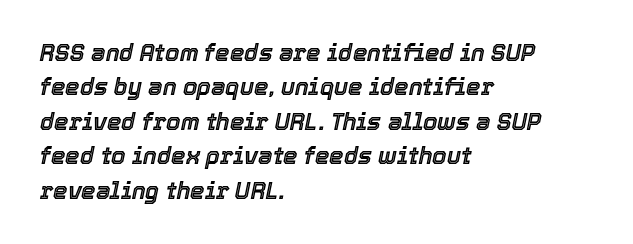
The image shows 23 px text type, italic (leaning right); set left-aligned, normal line spacing (1.5x), normal letter spacing, not underlined.
